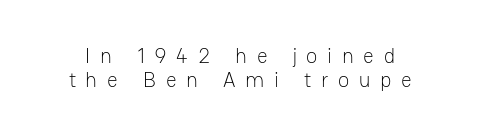
Q: Is the text bold? A: No.
Q: Is the text italic (slanted)? A: No, it is upright.
Q: Is the text underlined? A: No.
Q: Is the spacing between letters normal or unusually wide? A: Unusually wide.
